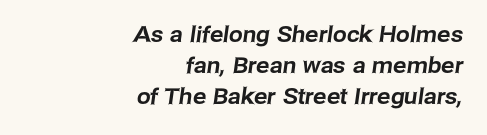
The image shows 22 px text type; set right-aligned, normal line spacing (1.4x), normal letter spacing, not underlined.
